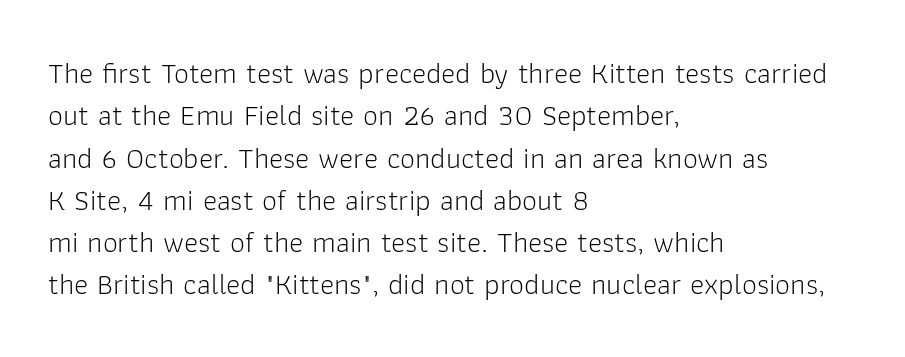
Q: Is the text bold? A: No.
Q: Is the text italic (slanted)? A: No, it is upright.
Q: Is the typeface a serif or a sans-serif typeface? A: Sans-serif.
Q: Is the text underlined? A: No.
Q: How is the paragraph aligned? A: Left-aligned.
Q: Is the spacing between letters normal or unusually wide? A: Normal.
Q: Is the spacing between lines tight, normal or loose? A: Normal.
Q: Width (condensed, normal, or wide)? A: Normal.
Q: Stroke contrast? A: Low.
Q: x-height? A: Medium.
Q: Monospaced? A: No.
